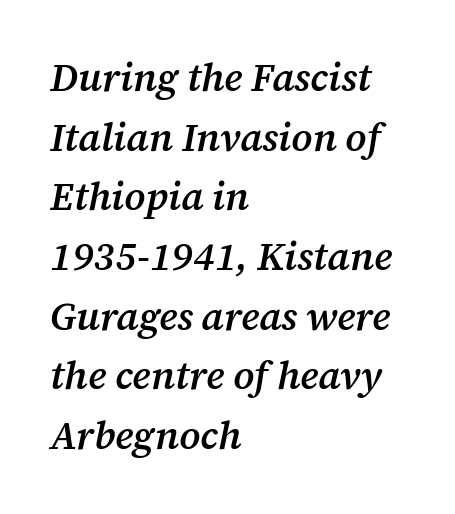
Q: Is the text bold? A: Semi-bold.
Q: Is the text italic (slanted)? A: Yes, it leans right by about 12 degrees.
Q: Is the typeface a serif or a sans-serif typeface? A: Serif.
Q: Is the text underlined? A: No.
Q: How is the paragraph aligned? A: Left-aligned.
Q: Is the spacing between letters normal or unusually wide? A: Normal.
Q: Is the spacing between lines tight, normal or loose? A: Normal.
Q: Width (condensed, normal, or wide)? A: Normal.
Q: Stroke contrast? A: Medium.
Q: x-height? A: Medium.
Q: Monospaced? A: No.
